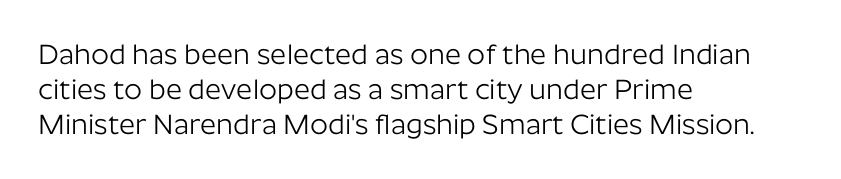
Q: Is the text bold? A: No.
Q: Is the text italic (slanted)? A: No, it is upright.
Q: Is the typeface a serif or a sans-serif typeface? A: Sans-serif.
Q: Is the text underlined? A: No.
Q: How is the paragraph aligned? A: Left-aligned.
Q: Is the spacing between letters normal or unusually wide? A: Normal.
Q: Is the spacing between lines tight, normal or loose? A: Normal.
Q: Width (condensed, normal, or wide)? A: Normal.
Q: Stroke contrast? A: Low.
Q: x-height? A: Medium.
Q: Monospaced? A: No.
